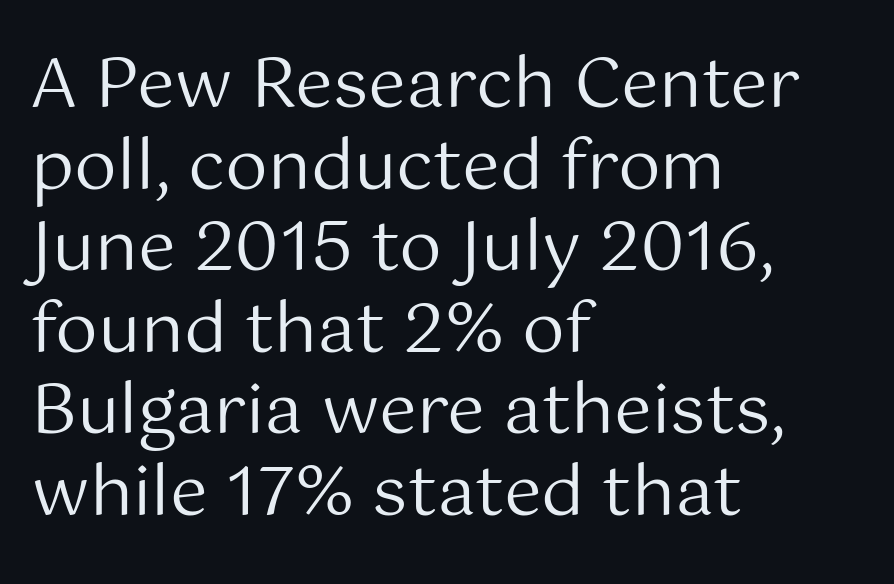
Default kerning and tracking; the words read as compact shapes. Each letter keeps its own natural width here, so spacing adapts to shape. No letter is thick-stroked: the sample isn't bold. The letters stand straight up with perfectly vertical stems. The foot of each line stays bare and open. Unlike a traditional serif, this face leaves its strokes unadorned.
